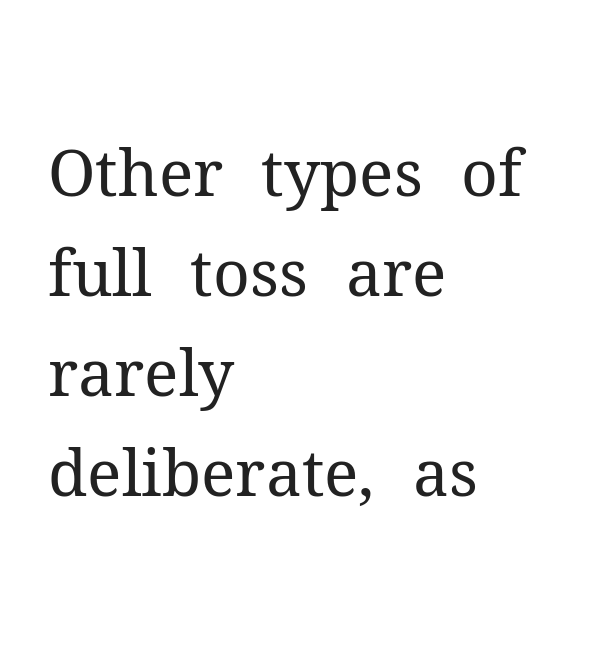
Q: Is the text bold? A: No.
Q: Is the text italic (slanted)? A: No, it is upright.
Q: Is the typeface a serif or a sans-serif typeface? A: Serif.
Q: Is the text underlined? A: No.
Q: How is the paragraph aligned? A: Left-aligned.
Q: Is the spacing between letters normal or unusually wide? A: Normal.
Q: Is the spacing between lines tight, normal or loose? A: Normal.
Q: Width (condensed, normal, or wide)? A: Normal.
Q: Stroke contrast? A: Medium.
Q: x-height? A: Medium.
Q: Monospaced? A: No.
